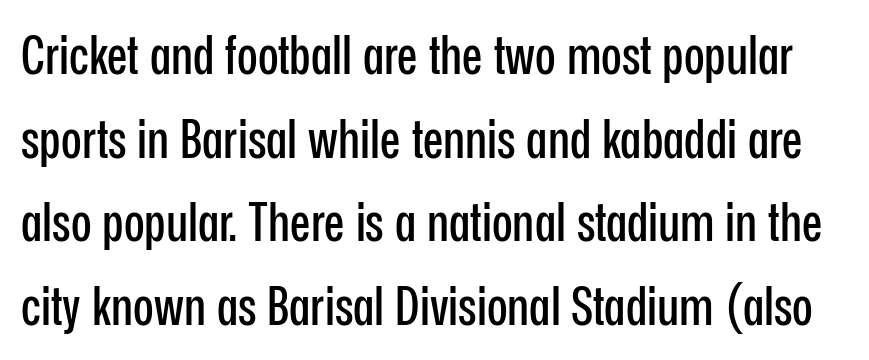
Unlike italic type, these characters show no tilt at all. Observe the absence of serifs on each vertical stroke in this sample. Spacing verdict: proportional, widths tailored to each character. Look at the tracking — it's just the regular setting, nothing added.
